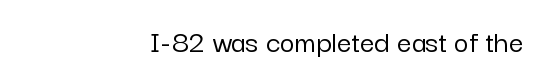
The image shows 32 px sans-serif type, upright; set right-aligned, normal letter spacing, not underlined; low stroke contrast and a medium x-height.
